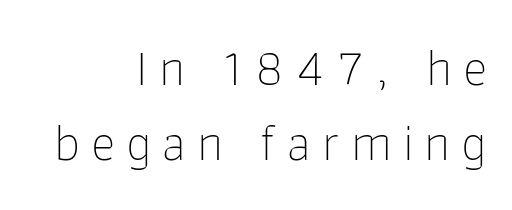
Q: Is the text bold? A: No.
Q: Is the text italic (slanted)? A: No, it is upright.
Q: Is the typeface a serif or a sans-serif typeface? A: Sans-serif.
Q: Is the text underlined? A: No.
Q: How is the paragraph aligned? A: Right-aligned.
Q: Is the spacing between letters normal or unusually wide? A: Unusually wide.
Q: Is the spacing between lines tight, normal or loose? A: Normal.
Q: Width (condensed, normal, or wide)? A: Normal.
Q: Stroke contrast? A: Low.
Q: x-height? A: Medium.
Q: Monospaced? A: No.
